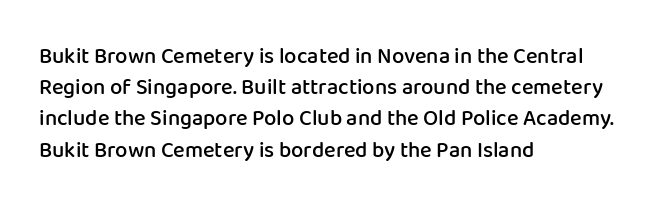
This is moderately heavy type, rendered in semibold. No extra tracking has been applied to these lines. Alignment: flush left. Leading matches the norm, producing a regular column.
